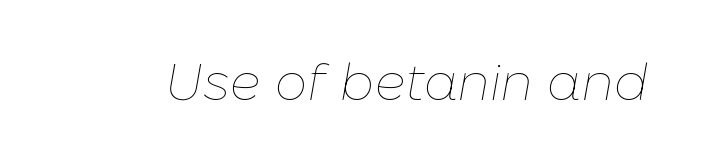
Q: Is the text bold? A: No.
Q: Is the text italic (slanted)? A: Yes, it leans right by about 10 degrees.
Q: Is the text underlined? A: No.
Q: Is the spacing between letters normal or unusually wide? A: Normal.
Q: Width (condensed, normal, or wide)? A: Normal.
Q: Stroke contrast? A: Low.
Q: x-height? A: Medium.
Q: Monospaced? A: No.
